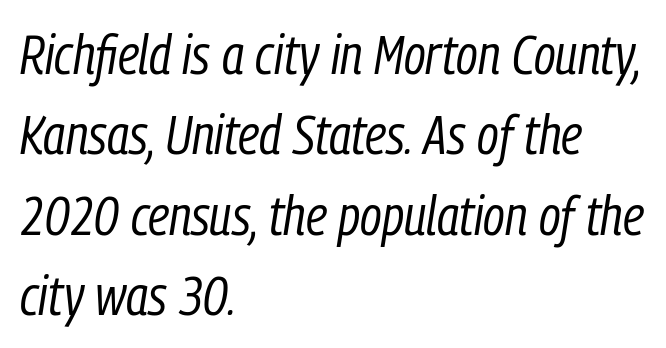
Q: Is the text bold? A: No.
Q: Is the text italic (slanted)? A: Yes, it leans right by about 9 degrees.
Q: Is the text underlined? A: No.
Q: How is the paragraph aligned? A: Left-aligned.
Q: Is the spacing between letters normal or unusually wide? A: Normal.
Q: Is the spacing between lines tight, normal or loose? A: Normal.
Q: Width (condensed, normal, or wide)? A: Condensed.
Q: Stroke contrast? A: Low.
Q: x-height? A: Medium.
Q: Monospaced? A: No.
